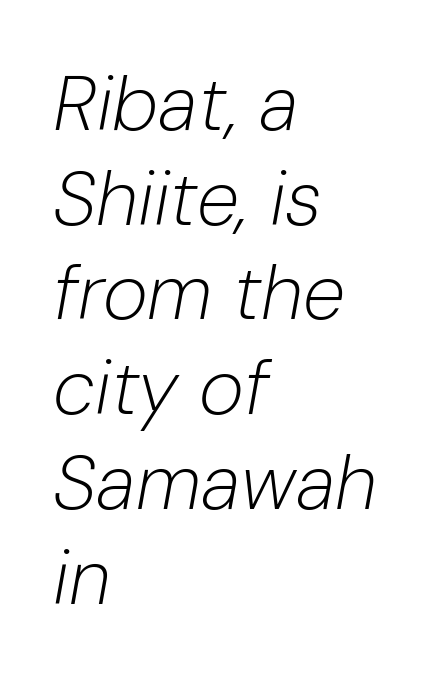
Q: Is the text bold? A: No.
Q: Is the text italic (slanted)? A: Yes, it leans right by about 10 degrees.
Q: Is the text underlined? A: No.
Q: How is the paragraph aligned? A: Left-aligned.
Q: Is the spacing between letters normal or unusually wide? A: Normal.
Q: Width (condensed, normal, or wide)? A: Normal.
Q: Stroke contrast? A: Low.
Q: x-height? A: Medium.
Q: Monospaced? A: No.
